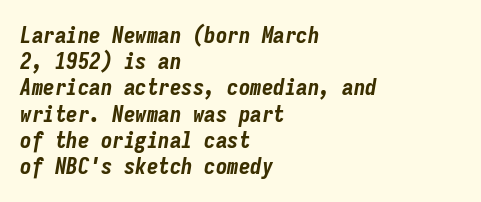
Q: Is the text bold? A: Yes.
Q: Is the text italic (slanted)? A: Yes, it leans right by about 9 degrees.
Q: Is the text underlined? A: No.
Q: How is the paragraph aligned? A: Left-aligned.
Q: Is the spacing between letters normal or unusually wide? A: Normal.
Q: Is the spacing between lines tight, normal or loose? A: Tight.
